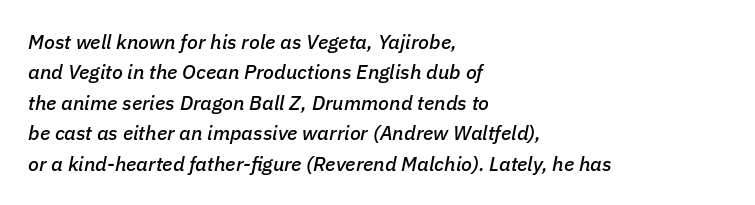
Q: Is the text italic (slanted)? A: Yes, it leans right by about 11 degrees.
Q: Is the text underlined? A: No.
Q: How is the paragraph aligned? A: Left-aligned.
Q: Is the spacing between letters normal or unusually wide? A: Normal.
Q: Is the spacing between lines tight, normal or loose? A: Normal.
